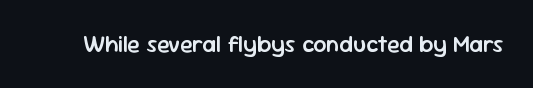
The image shows 23 px text type, upright; set normal letter spacing, not underlined.
